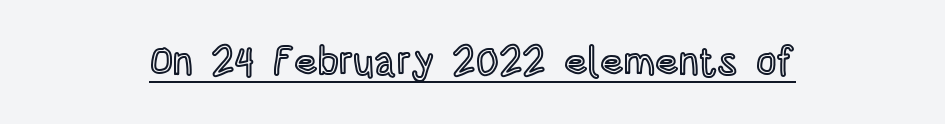
The passage shown is typed in a proportional face where columns would drift. This is roman type, the default non-slanted kind. The rag falls on both sides of this text block equally. The face used here is rendered with its standard letterfit. These characters rest on top of a visible drawn line.
